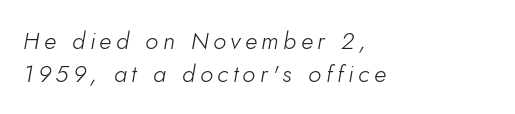
The image shows 24 px text type, italic (leaning right); set left-aligned, normal line spacing (1.36x), not underlined.
